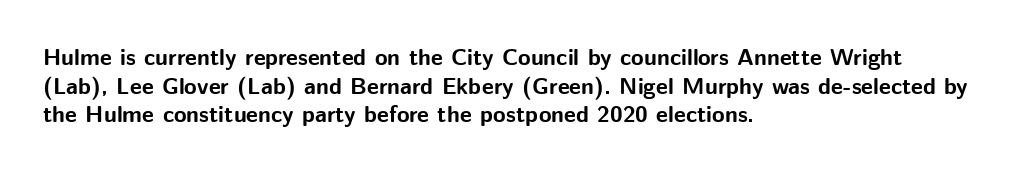
The image shows 23 px bold type, upright; set left-aligned, line spacing 1.24x, normal letter spacing, not underlined.
